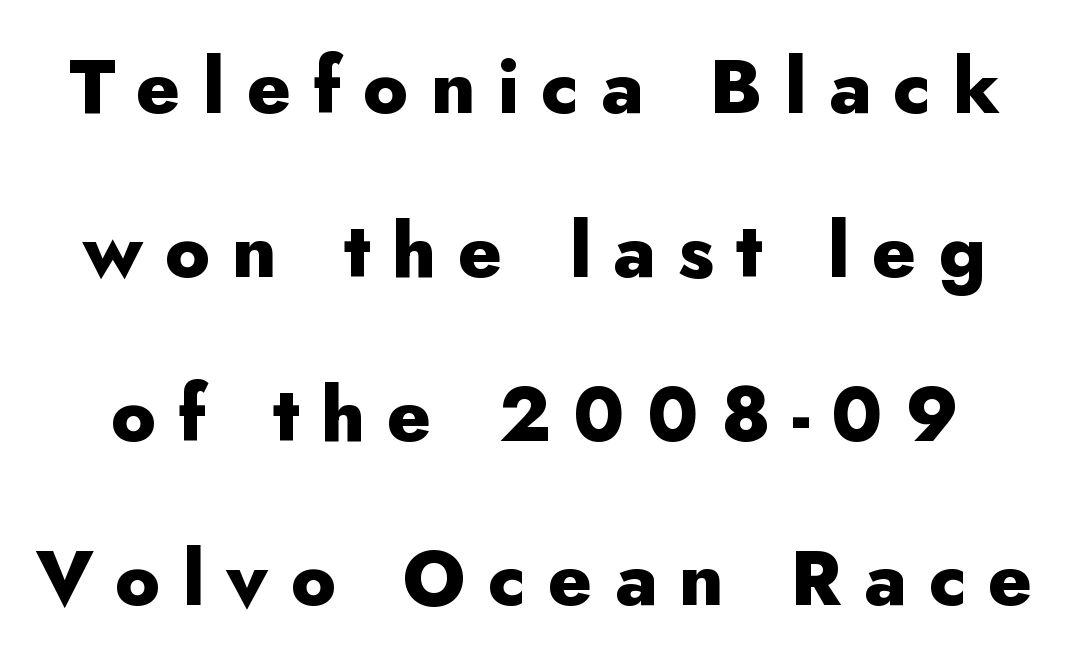
Q: Is the text bold? A: Yes.
Q: Is the text italic (slanted)? A: No, it is upright.
Q: Is the typeface a serif or a sans-serif typeface? A: Sans-serif.
Q: Is the text underlined? A: No.
Q: Is the spacing between letters normal or unusually wide? A: Unusually wide.
Q: Is the spacing between lines tight, normal or loose? A: Loose.
Q: Width (condensed, normal, or wide)? A: Normal.
Q: Stroke contrast? A: Low.
Q: x-height? A: Small.
Q: Monospaced? A: No.
